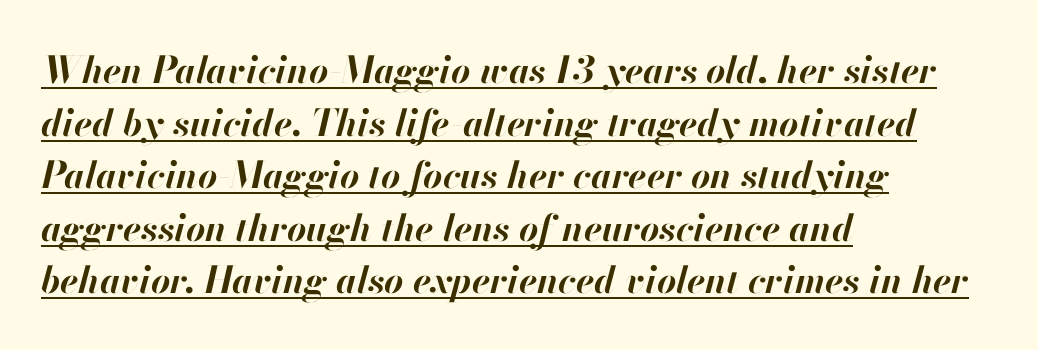
{"italic": "yes", "lean": "right", "slant_degrees": 13, "bold": "yes", "weight": "bold", "width": "normal", "stroke_contrast": "high", "x_height": "small", "monospaced": "no", "underline": "yes", "align": "left", "line_spacing": "normal", "line_spacing_ratio": 1.42, "letter_spacing": "normal", "letter_spacing_em": 0.0, "glyph_px": 37}
